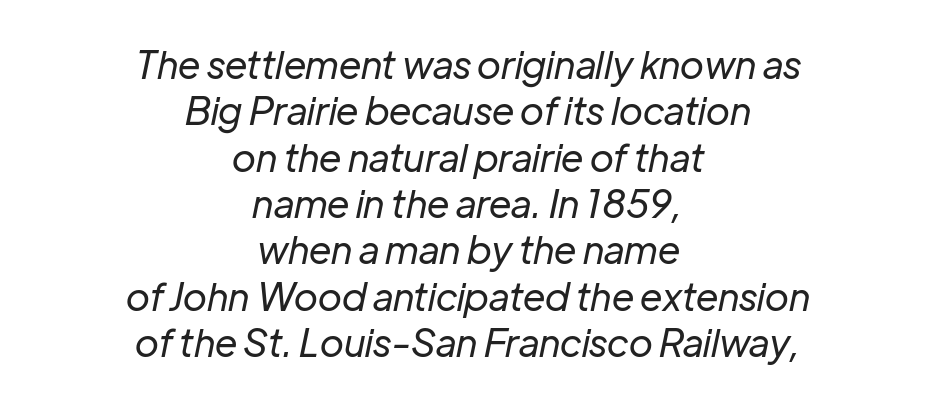
Q: Is the text bold? A: No.
Q: Is the text italic (slanted)? A: Yes, it leans right by about 12 degrees.
Q: Is the text underlined? A: No.
Q: How is the paragraph aligned? A: Centered.
Q: Is the spacing between letters normal or unusually wide? A: Normal.
Q: Width (condensed, normal, or wide)? A: Normal.
Q: Stroke contrast? A: Low.
Q: x-height? A: Medium.
Q: Monospaced? A: No.
